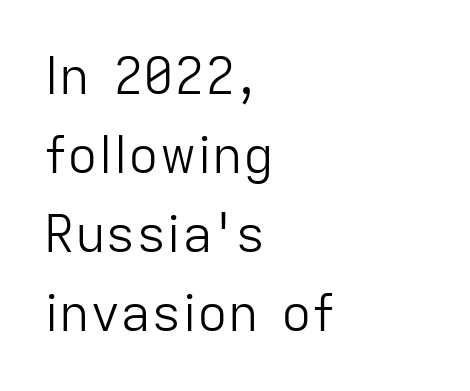
The letters advance in unequal steps, a hallmark of proportional type. Evenly set lines give the paragraph a standard silhouette. To sum up the face: it is a sans, with no serifs. Any mark beneath the type? The region is blank. The typesetter chose a ragged-right arrangement here. In terms of posture, this sample is upright.
